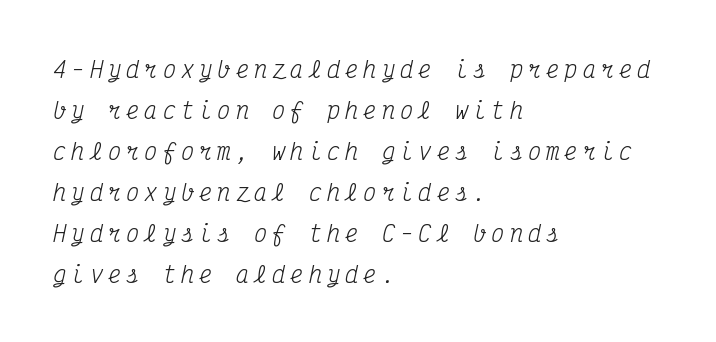
The image shows 22 px text type, italic (leaning right); set left-aligned, line spacing 1.86x, unusually wide letter spacing (+0.23 em), not underlined.
